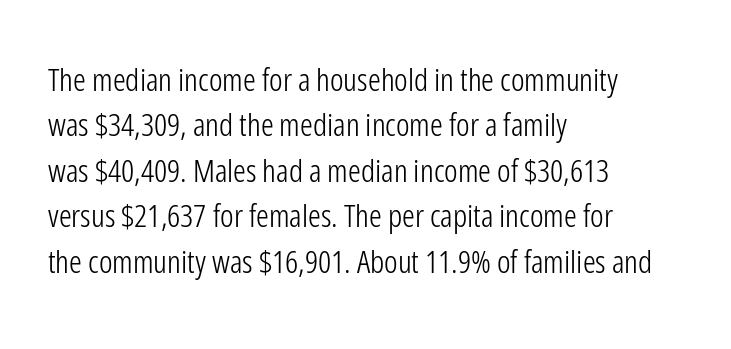
The image shows 32 px light, condensed sans-serif type, upright; set left-aligned, normal line spacing (1.42x), normal letter spacing, not underlined; low stroke contrast and a medium x-height.
